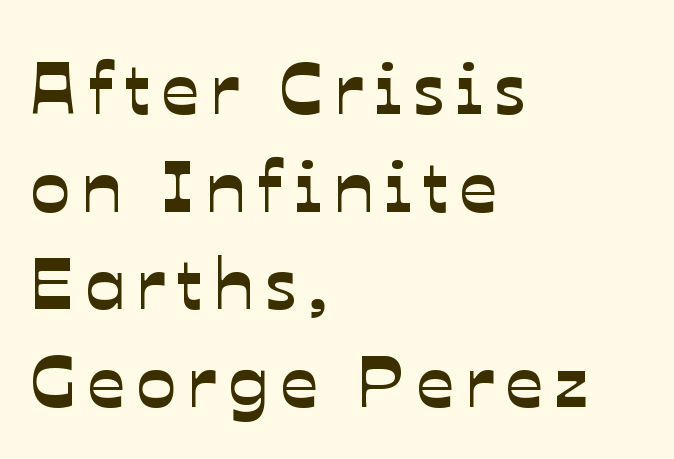
The image shows 74 px sans-serif type; set left-aligned, normal line spacing (1.32x), not underlined; low stroke contrast and a medium x-height.
